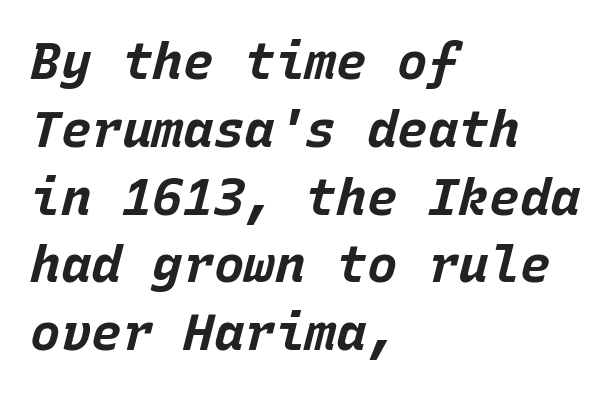
The image shows 51 px bold type, italic (leaning right), monospaced; set left-aligned, normal line spacing (1.33x), normal letter spacing, not underlined; low stroke contrast and a large x-height.
